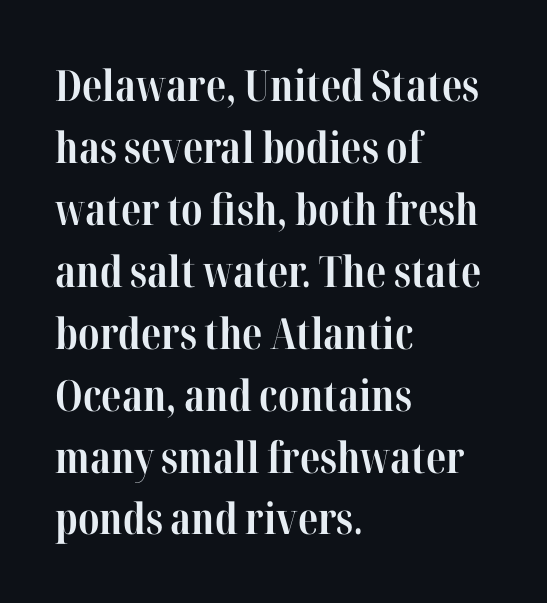
No italicization has been applied; the sample stays upright. What stands out about the letter spacing? Nothing — it is the standard amount. The strip under each line holds only bare page. A normal amount of white space separates one row of letters from the next. Caption: multi-line text, flush left, ragged right. Heft: maximum for text — a bold.
